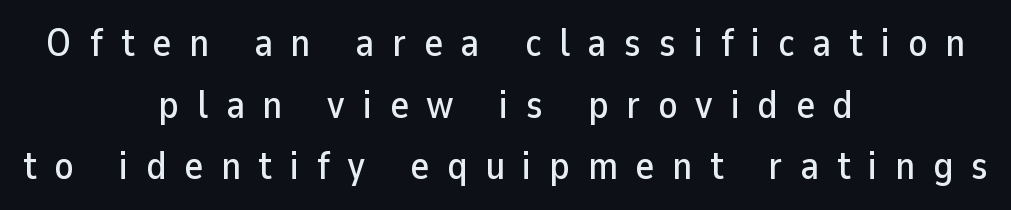
{"serif": "no", "italic": "no", "width": "normal", "stroke_contrast": "low", "x_height": "medium", "monospaced": "no", "underline": "no", "align": "center", "line_spacing": "normal", "line_spacing_ratio": 1.58, "letter_spacing": "wide", "letter_spacing_em": 0.46, "glyph_px": 39}
